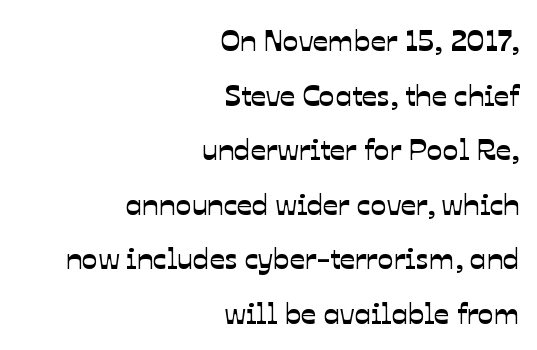
Observe the absence of serifs on each vertical stroke in this sample. Standard letterfit; no display-style spreading of the glyphs. The letters advance in unequal steps, a hallmark of proportional type. No word sits above an underline.
